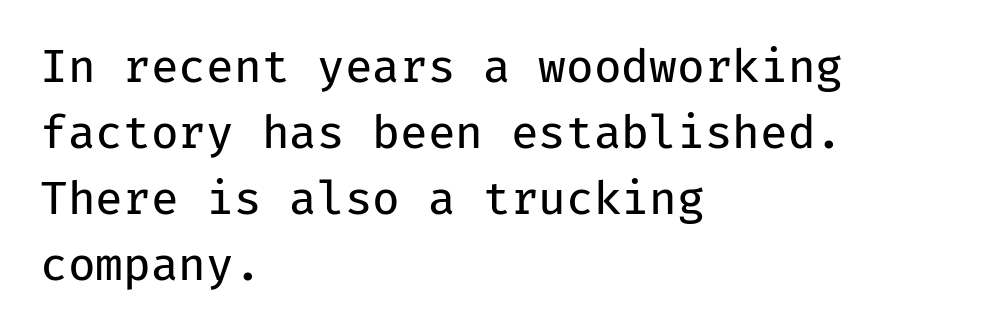
This sample uses an upright cut, with every glyph sitting square on the baseline. Any mark beneath the type? The region is blank. Every character here occupies the same horizontal width, giving the sample a typewriter-like rhythm. The letters sit at their default tracking, neither squeezed nor spread. Is this a sans? Yes — the strokes have no serifs.
